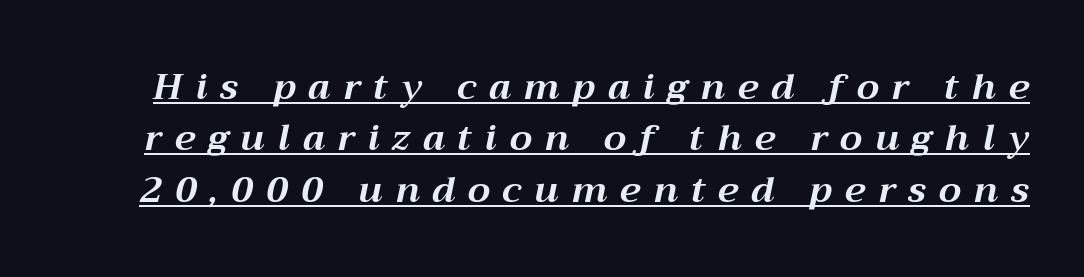
{"italic": "yes", "lean": "right", "slant_degrees": 12, "bold": "yes", "weight": "bold", "width": "normal", "stroke_contrast": "medium", "x_height": "medium", "monospaced": "no", "underline": "yes", "line_spacing": "normal", "line_spacing_ratio": 1.43, "letter_spacing": "wide", "letter_spacing_em": 0.36, "glyph_px": 36}
